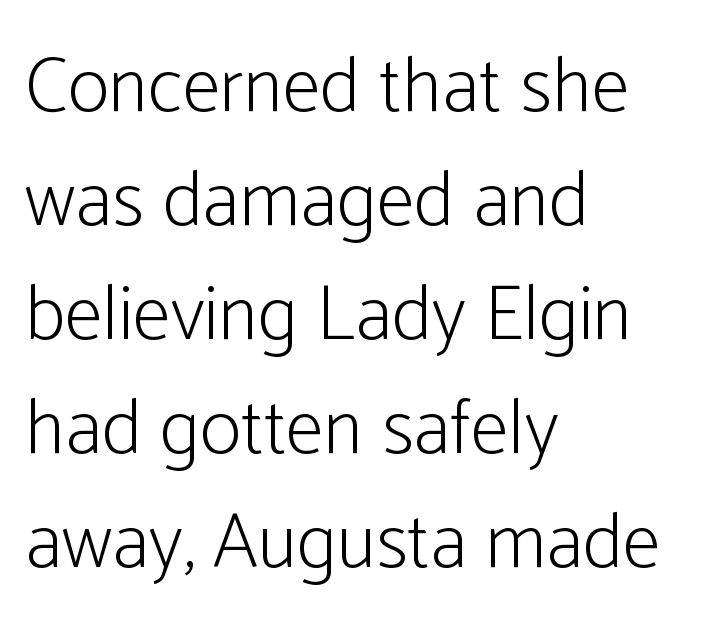
Q: Is the text bold? A: No.
Q: Is the text italic (slanted)? A: No, it is upright.
Q: Is the typeface a serif or a sans-serif typeface? A: Sans-serif.
Q: Is the text underlined? A: No.
Q: How is the paragraph aligned? A: Left-aligned.
Q: Is the spacing between letters normal or unusually wide? A: Normal.
Q: Is the spacing between lines tight, normal or loose? A: Normal.
Q: Width (condensed, normal, or wide)? A: Condensed.
Q: Stroke contrast? A: Low.
Q: x-height? A: Medium.
Q: Monospaced? A: No.
